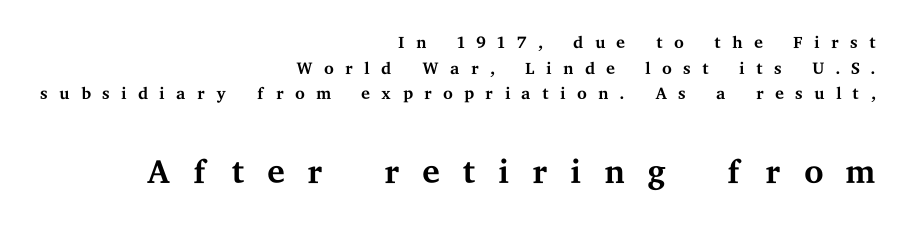
Quick note: underline off. The designer gave the closing block more size than the opening block. Each letter keeps its own natural width here, so spacing adapts to shape. The passage shown has open, widely tracked lettering throughout. This sample uses a serif face. No letter is thick-stroked: the sample isn't bold.
